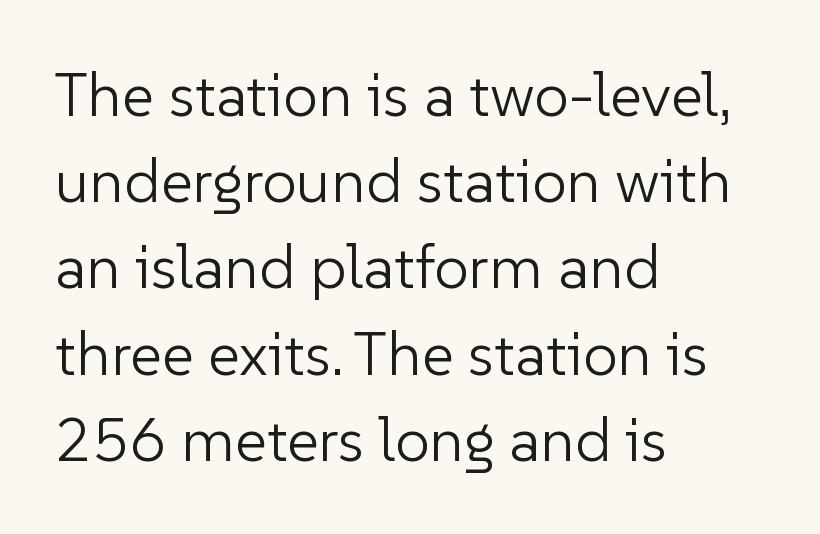
The letters look calm and open, with moderate or lighter stems. Type style note: lacks serifs. Any mark beneath the type? The region is blank. Tracking value appears to be zero — textbook default spacing.
